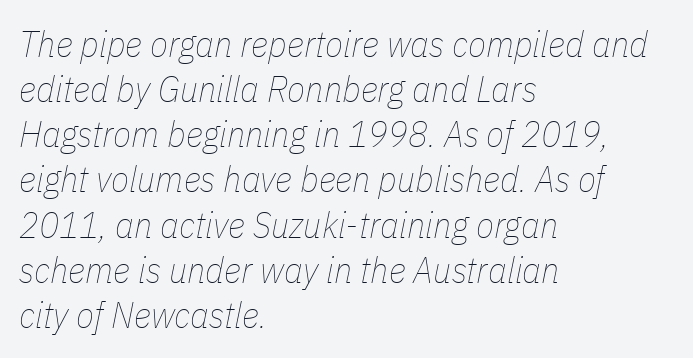
Honestly, the letter spacing is just normal — you wouldn't notice it. A student would call this left alignment; a typographer would say flush left, rag right. Designer's note — italics engaged. Varying glyph widths throughout — classic text-font behaviour. No heavy texture on the line: the type isn't bold. Plain, unruled lines of type.
